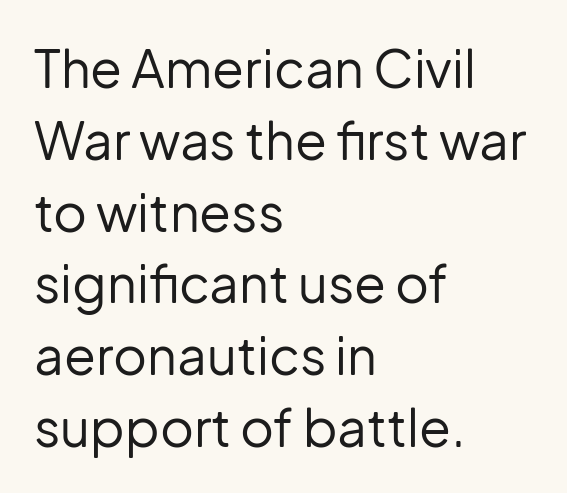
{"serif": "no", "italic": "no", "bold": "no", "weight": "regular", "width": "normal", "stroke_contrast": "low", "x_height": "medium", "monospaced": "no", "underline": "no", "align": "left", "line_spacing": "normal", "line_spacing_ratio": 1.38, "letter_spacing": "normal", "letter_spacing_em": 0.0, "glyph_px": 52}
